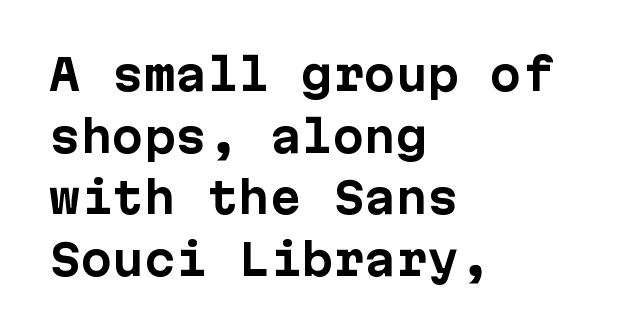
Honestly, the letter spacing is just normal — you wouldn't notice it. Decoration check: the copy has no underline. Letterform terminals end flat and unadorned throughout the passage. Regular leading.
